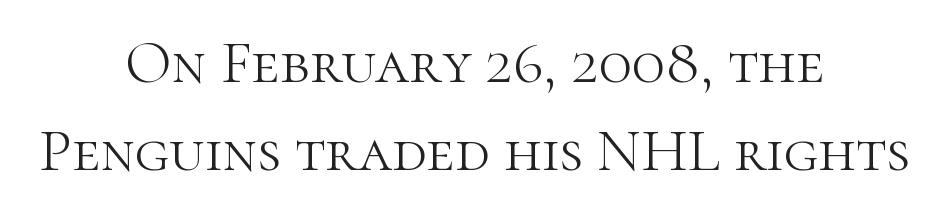
Q: Is the text bold? A: No.
Q: Is the text italic (slanted)? A: No, it is upright.
Q: Is the typeface a serif or a sans-serif typeface? A: Serif.
Q: Is the text underlined? A: No.
Q: How is the paragraph aligned? A: Centered.
Q: Is the spacing between letters normal or unusually wide? A: Normal.
Q: Is the spacing between lines tight, normal or loose? A: Normal.
Q: Width (condensed, normal, or wide)? A: Normal.
Q: Stroke contrast? A: High.
Q: x-height? A: Medium.
Q: Monospaced? A: No.
